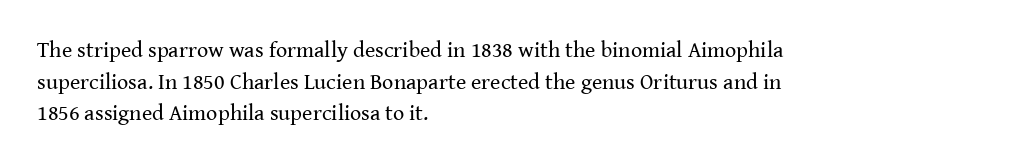
The image shows 22 px text type, upright; set left-aligned, normal line spacing (1.44x), normal letter spacing, not underlined.
